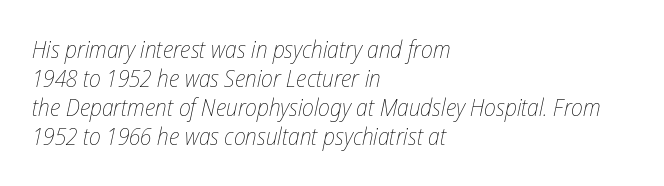
Q: Is the text bold? A: No.
Q: Is the text italic (slanted)? A: Yes, it leans right by about 12 degrees.
Q: Is the text underlined? A: No.
Q: How is the paragraph aligned? A: Left-aligned.
Q: Is the spacing between letters normal or unusually wide? A: Normal.
